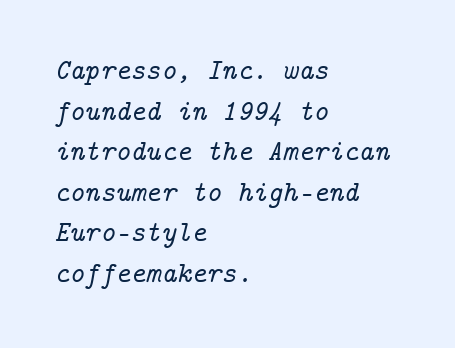
Looking at the ascenders, they clearly lean. I'd call this a serif setting — the letters wear small feet. Descender tails drop into unmarked territory. Teacher's note: observe the even left margin — that is flush-left alignment. Evenly set lines give the paragraph a standard silhouette. This sample uses plain, unmodified letter spacing.
